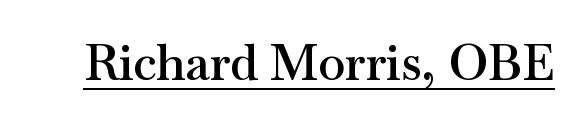
The image shows 49 px semibold, wide serif type, upright; set normal letter spacing, underlined; medium stroke contrast and a small x-height.
